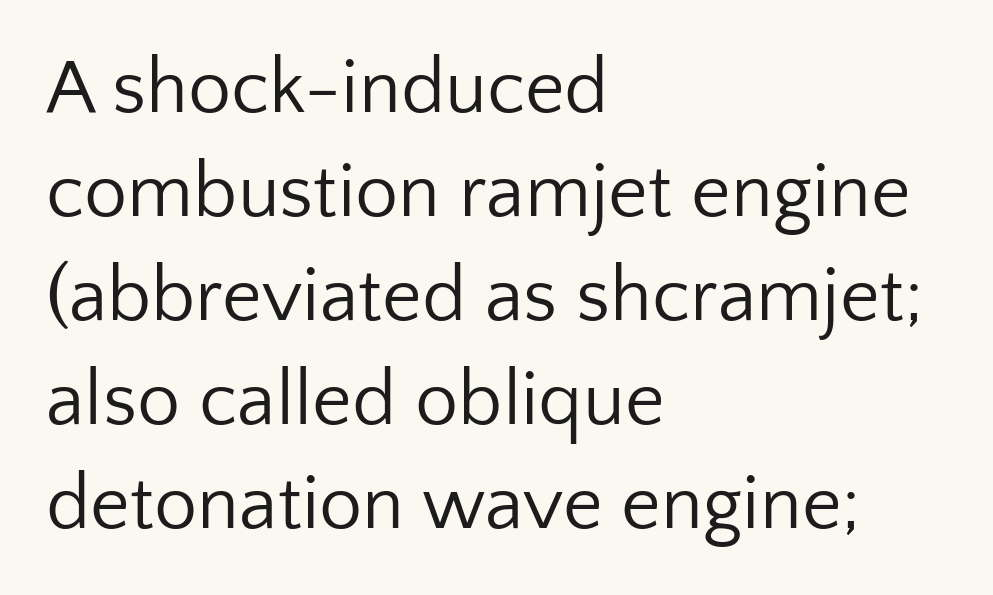
Looks like regular typesetting: each glyph gets only the width it needs. Stroke thickness stays within the range of a standard reading face or lighter. The face used here is a sans, in the tradition of grotesques and geometrics. Layout note: lines flush left. Letter spacing: default.
